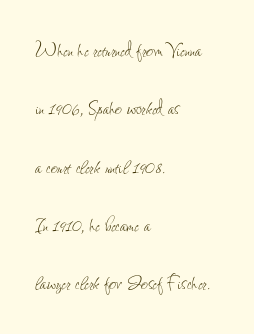
The image shows 24 px text type; set left-aligned, loose line spacing (2.43x), normal letter spacing, not underlined.
